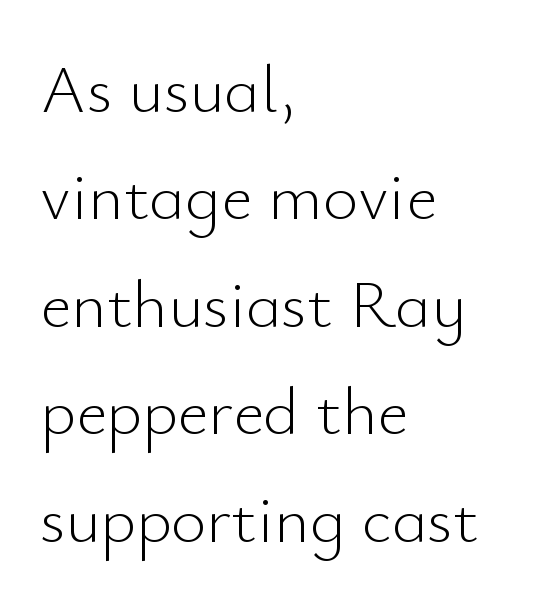
Q: Is the text bold? A: No.
Q: Is the text italic (slanted)? A: No, it is upright.
Q: Is the typeface a serif or a sans-serif typeface? A: Sans-serif.
Q: Is the text underlined? A: No.
Q: How is the paragraph aligned? A: Left-aligned.
Q: Is the spacing between letters normal or unusually wide? A: Normal.
Q: Is the spacing between lines tight, normal or loose? A: Normal.
Q: Width (condensed, normal, or wide)? A: Normal.
Q: Stroke contrast? A: Low.
Q: x-height? A: Small.
Q: Monospaced? A: No.
